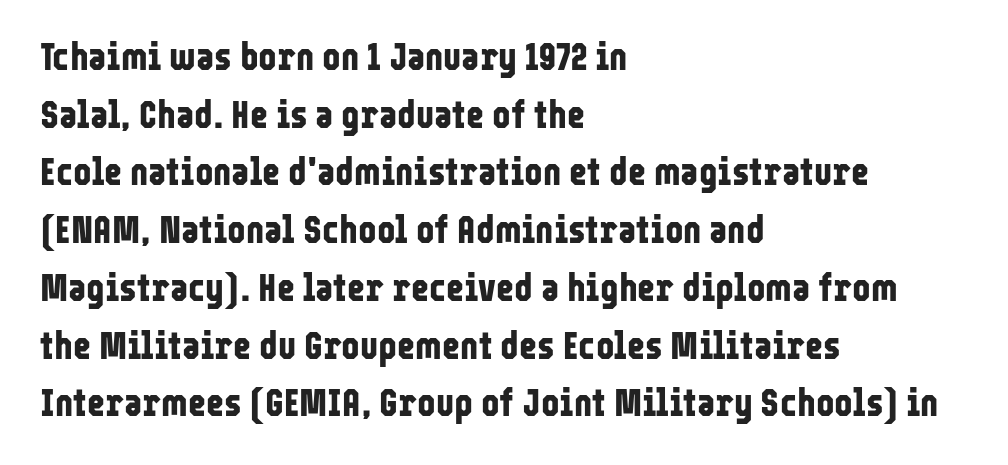
Rule under the text: the space is simply empty. Every character sits straight up, as roman type does. Look at the tracking — it's just the regular setting, nothing added. In terms of weight, the rendering is a true, heavy bold. The setting favours the left margin, as ordinary paragraphs usually do. This rendering employs a face without finishing strokes, i.e., a sans-serif.
